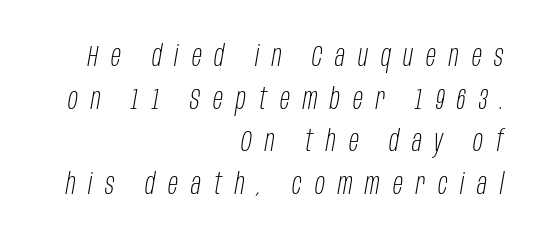
The image shows 29 px light, condensed type, italic (leaning right); set right-aligned, normal line spacing (1.47x), unusually wide letter spacing (+0.45 em), not underlined; low stroke contrast and a large x-height.
